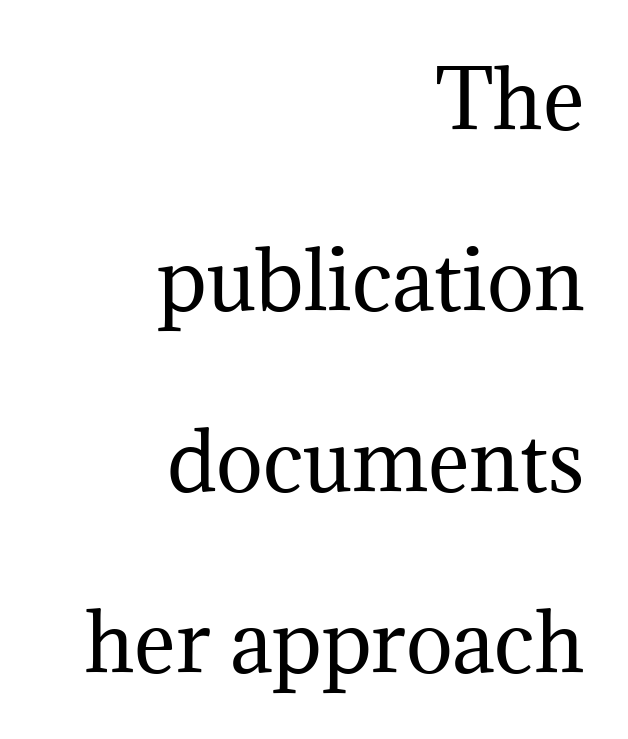
Q: Is the text bold? A: No.
Q: Is the text italic (slanted)? A: No, it is upright.
Q: Is the typeface a serif or a sans-serif typeface? A: Serif.
Q: Is the text underlined? A: No.
Q: How is the paragraph aligned? A: Right-aligned.
Q: Is the spacing between letters normal or unusually wide? A: Normal.
Q: Is the spacing between lines tight, normal or loose? A: Loose.
Q: Width (condensed, normal, or wide)? A: Normal.
Q: Stroke contrast? A: Medium.
Q: x-height? A: Medium.
Q: Monospaced? A: No.
